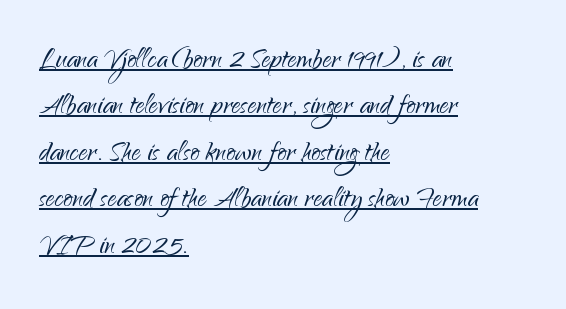
Q: Is the text bold? A: No.
Q: Is the text italic (slanted)? A: Yes.
Q: Is the typeface a serif or a sans-serif typeface? A: Sans-serif.
Q: Is the text underlined? A: Yes.
Q: How is the paragraph aligned? A: Left-aligned.
Q: Is the spacing between letters normal or unusually wide? A: Normal.
Q: Is the spacing between lines tight, normal or loose? A: Normal.
Q: Width (condensed, normal, or wide)? A: Normal.
Q: Stroke contrast? A: Low.
Q: x-height? A: Small.
Q: Monospaced? A: No.
